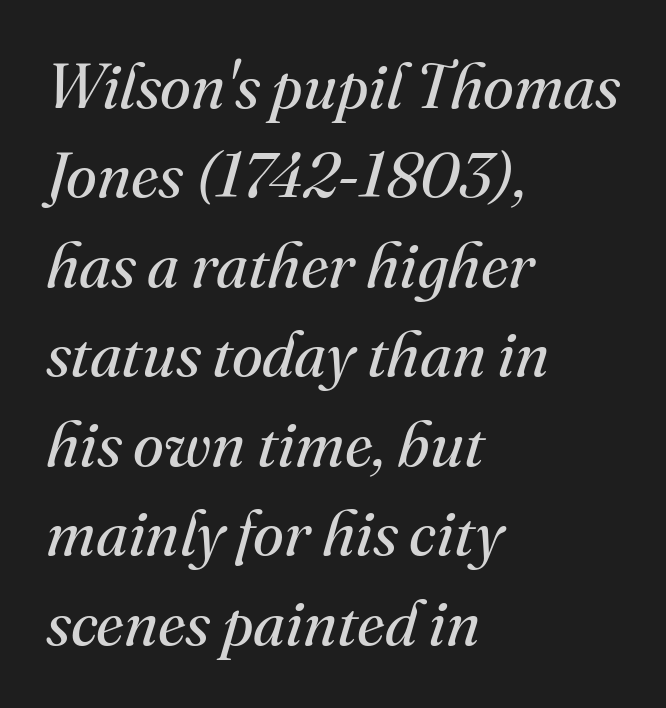
Think of a printed novel: that variable character pitch is what you see here. The passage shown stacks its lines at a standard gap. Stem width sits at or under what a default text font uses. Descender tails drop into unmarked territory. This rendering uses left alignment, leaving the right contour irregular.
